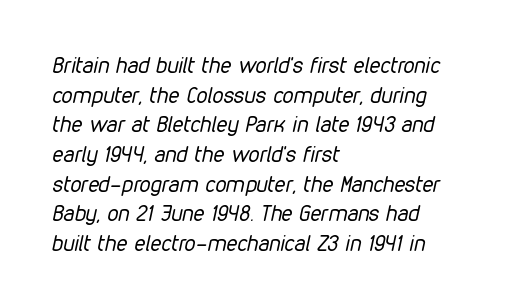
{"italic": "yes", "lean": "right", "slant_degrees": 12, "bold": "no", "underline": "no", "align": "left", "line_spacing": "normal", "line_spacing_ratio": 1.35, "letter_spacing": "normal", "letter_spacing_em": 0.0, "glyph_px": 22}
